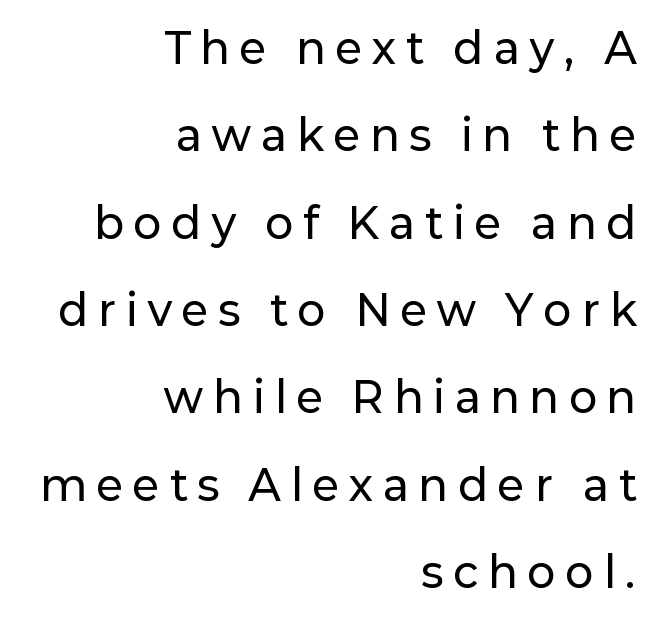
The words here are not underlined. Designer's note — italics off, roman on. Characters follow at a spacing far wider than the type designer built in. This rendering uses right alignment, leaving the left contour irregular.
